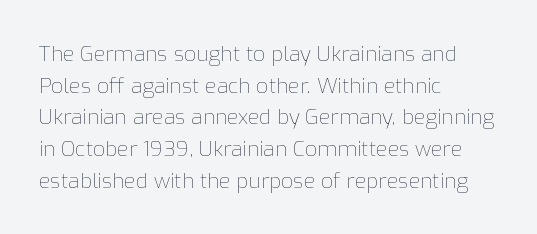
Q: Is the text bold? A: No.
Q: Is the text italic (slanted)? A: No, it is upright.
Q: Is the text underlined? A: No.
Q: How is the paragraph aligned? A: Left-aligned.
Q: Is the spacing between letters normal or unusually wide? A: Normal.
Q: Is the spacing between lines tight, normal or loose? A: Normal.
